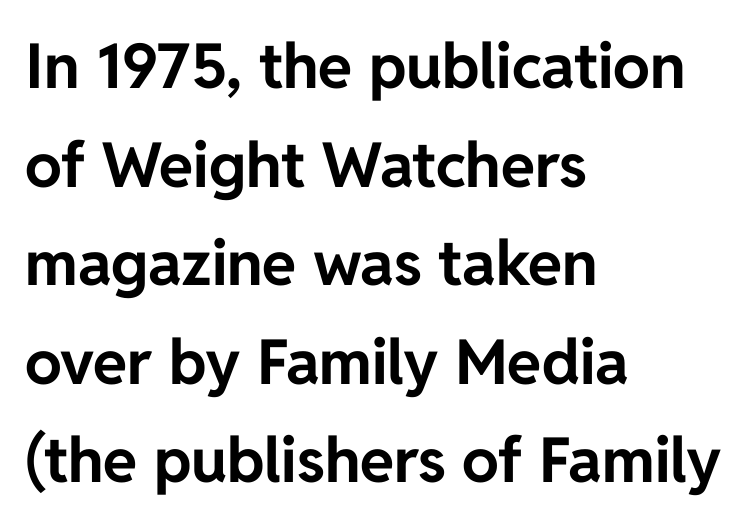
The image shows 62 px bold sans-serif type, upright; set left-aligned, normal line spacing (1.59x), normal letter spacing, not underlined; low stroke contrast and a medium x-height.
